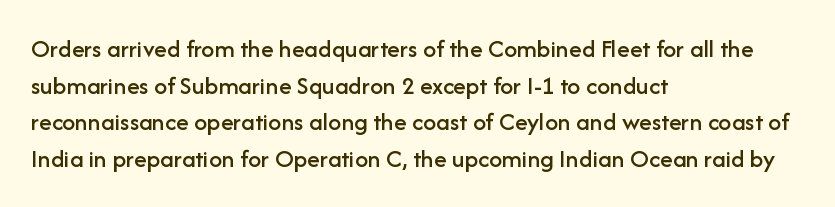
The image shows 26 px text type, upright; set left-aligned, normal line spacing (1.41x), normal letter spacing, not underlined.
